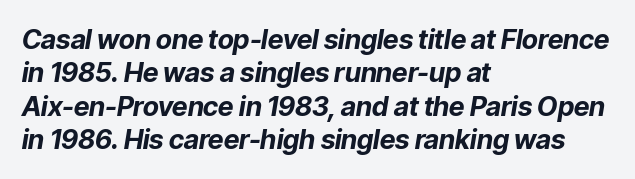
{"italic": "yes", "lean": "right", "slant_degrees": 9, "bold": "yes", "underline": "no", "align": "left", "line_spacing_ratio": 1.24, "letter_spacing": "normal", "letter_spacing_em": 0.0, "glyph_px": 27}
